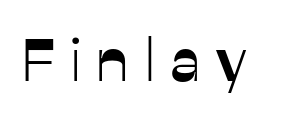
The image shows 60 px sans-serif type, upright; set unusually wide letter spacing (+0.27 em), not underlined; low stroke contrast and a medium x-height.
